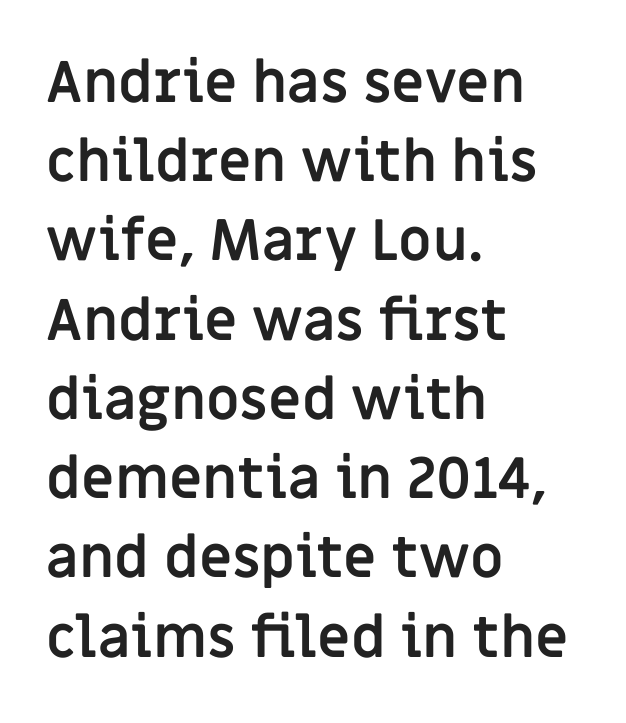
The image shows 57 px semibold sans-serif type, upright; set left-aligned, normal line spacing (1.39x), normal letter spacing, not underlined; low stroke contrast and a large x-height.
